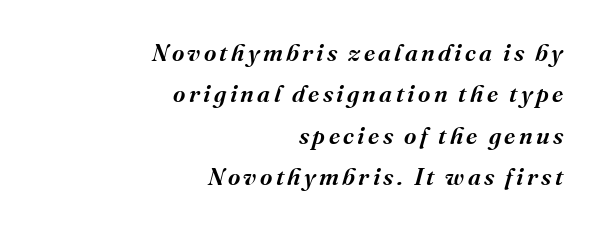
The image shows 24 px text type, italic (leaning right); set right-aligned, line spacing 1.72x, not underlined.
